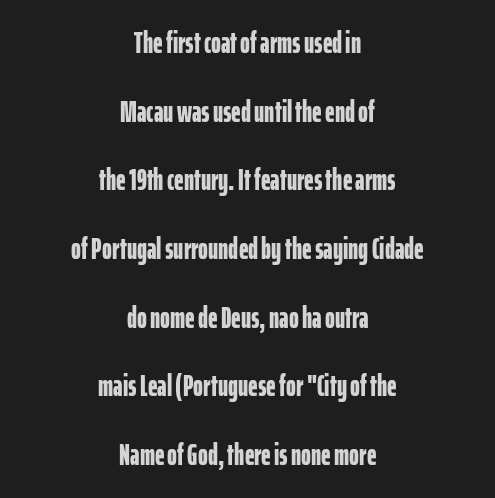
{"serif": "no", "italic": "no", "bold": "yes", "weight": "bold", "width": "condensed", "stroke_contrast": "low", "x_height": "medium", "monospaced": "no", "underline": "no", "align": "center", "line_spacing": "loose", "line_spacing_ratio": 2.29, "letter_spacing": "normal", "letter_spacing_em": 0.0, "glyph_px": 30}
